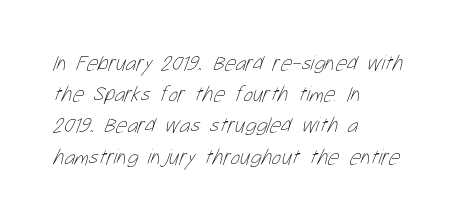
Words float on clear page, feet unadorned. Nobody touched the tracking dial on this one. Letters have the restrained weight of plain body copy at most. Every row of glyphs begins at an identical x-position on the left.
